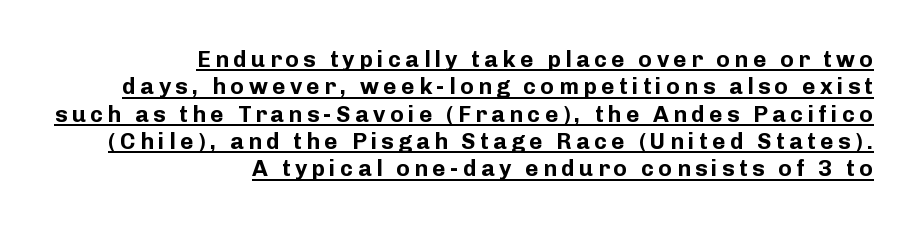
Q: Is the text bold? A: Yes.
Q: Is the text italic (slanted)? A: No, it is upright.
Q: Is the text underlined? A: Yes.
Q: How is the paragraph aligned? A: Right-aligned.
